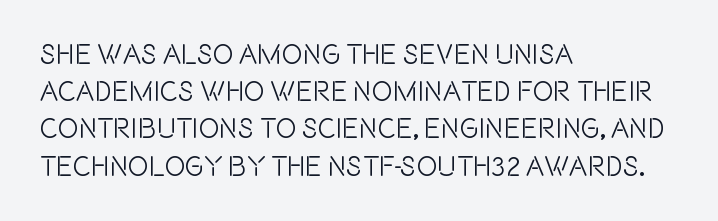
Here the designer chose a conventional face with non-uniform glyph widths. A normal amount of white space separates one row of letters from the next. Tall strokes in this sample are plumb rather than angled. In CSS terms this would be text-align: left. The zone under the glyphs is completely vacant.
